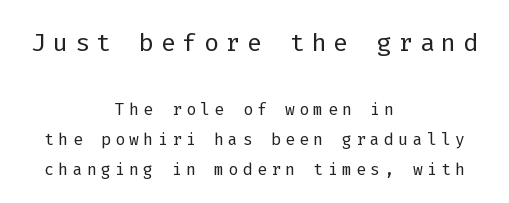
{"serif": "no", "italic": "no", "bold": "no", "weight": "light", "width": "normal", "stroke_contrast": "low", "x_height": "medium", "monospaced": "yes", "underline": "no", "align": "center", "line_spacing": "normal", "line_spacing_ratio": 1.31, "larger_block": "first", "size_ratio": 1.52, "glyph_px": 35}
